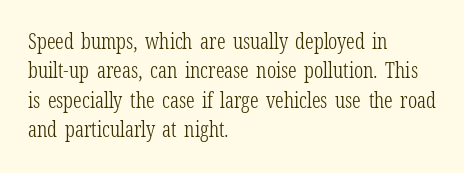
{"italic": "no", "bold": "no", "underline": "no", "align": "left", "line_spacing": "normal", "line_spacing_ratio": 1.4, "letter_spacing": "normal", "letter_spacing_em": 0.0, "glyph_px": 21}
